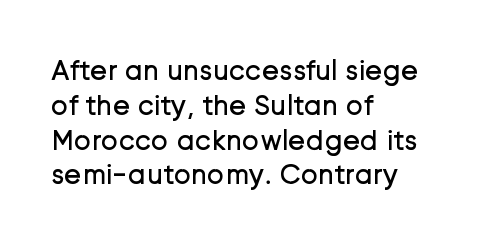
{"serif": "no", "italic": "no", "bold": "no", "weight": "regular", "width": "normal", "stroke_contrast": "low", "x_height": "medium", "monospaced": "no", "underline": "no", "align": "left", "line_spacing_ratio": 1.2, "letter_spacing": "normal", "letter_spacing_em": 0.0, "glyph_px": 29}
